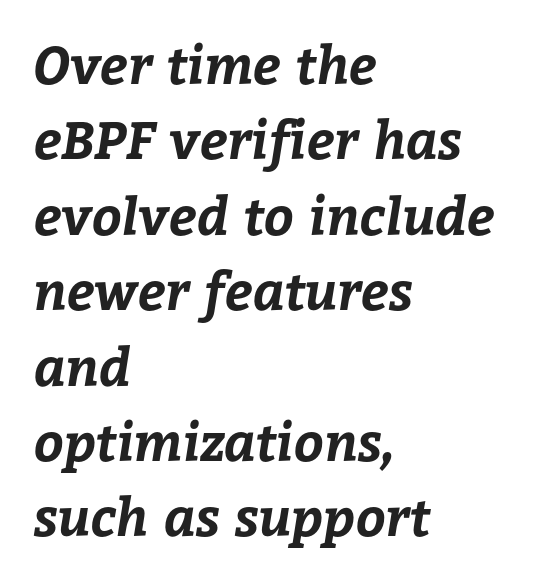
The image shows 52 px bold type; set left-aligned, normal line spacing (1.45x), normal letter spacing, not underlined; low stroke contrast and a medium x-height.
